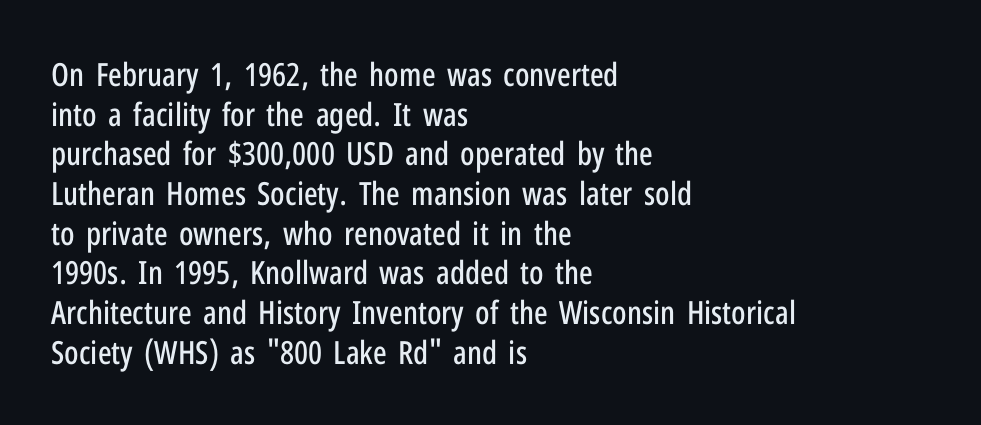
Q: Is the text italic (slanted)? A: No, it is upright.
Q: Is the typeface a serif or a sans-serif typeface? A: Sans-serif.
Q: Is the text underlined? A: No.
Q: How is the paragraph aligned? A: Left-aligned.
Q: Is the spacing between letters normal or unusually wide? A: Normal.
Q: Width (condensed, normal, or wide)? A: Condensed.
Q: Stroke contrast? A: Low.
Q: x-height? A: Medium.
Q: Monospaced? A: No.
